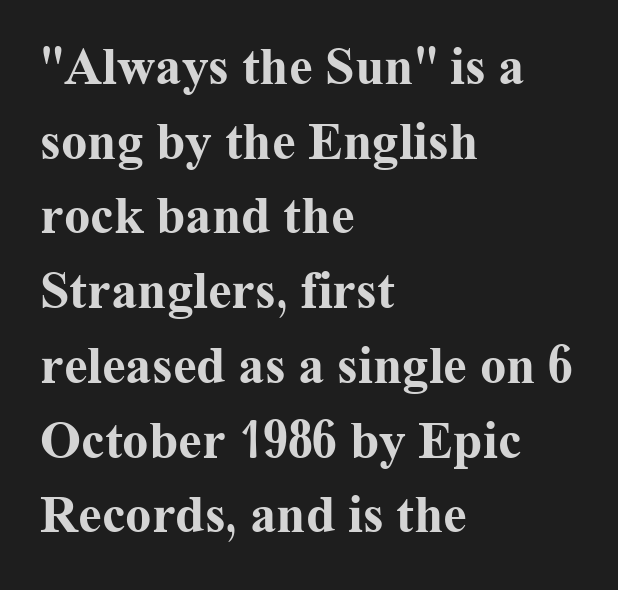
Q: Is the text bold? A: Yes.
Q: Is the text italic (slanted)? A: No, it is upright.
Q: Is the typeface a serif or a sans-serif typeface? A: Serif.
Q: Is the text underlined? A: No.
Q: How is the paragraph aligned? A: Left-aligned.
Q: Is the spacing between letters normal or unusually wide? A: Normal.
Q: Is the spacing between lines tight, normal or loose? A: Normal.
Q: Width (condensed, normal, or wide)? A: Normal.
Q: Stroke contrast? A: Medium.
Q: x-height? A: Medium.
Q: Monospaced? A: No.
